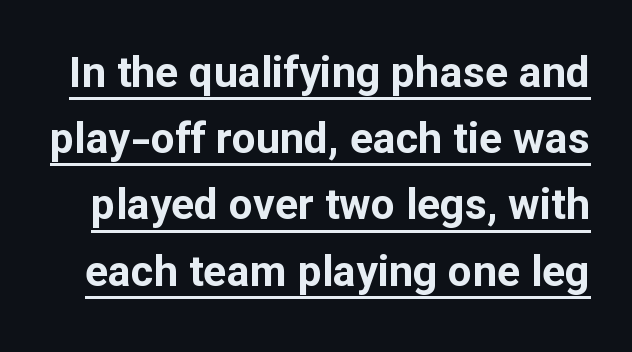
Each letter keeps its own natural width here, so spacing adapts to shape. Observe the ordinary spacing: letters are neighbours, not strangers. Italic: no, the glyphs are upright roman. This sample keeps an unexceptional amount of space between lines. Type style note: lacks serifs. Strong, thick strokes mark this as bold type.
